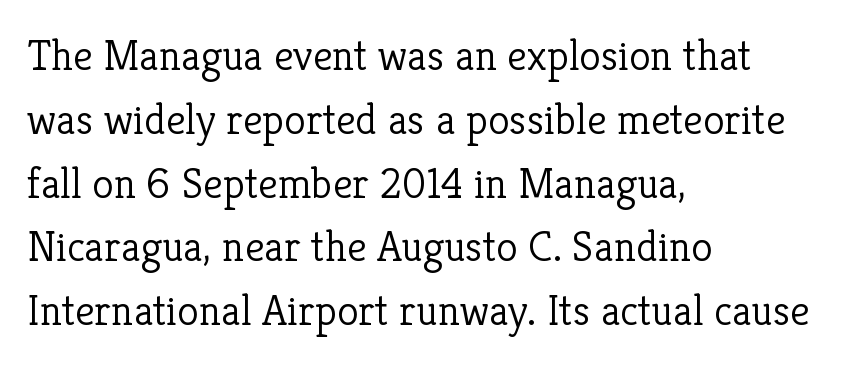
The image shows 44 px light serif type, upright; set left-aligned, normal line spacing (1.45x), normal letter spacing, not underlined; low stroke contrast and a medium x-height.
